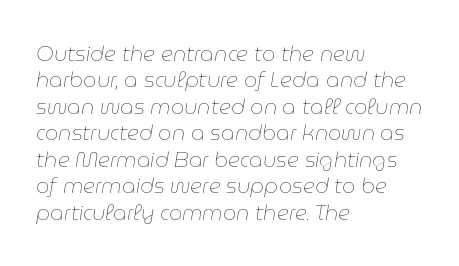
The passage shown stacks its lines at a standard gap. The foot of each line stays bare and open. Unbolded letterforms with no extra heft. Looking at the ascenders, they clearly lean. Which margin do the lines hug? The left one — the right edge is uneven.
